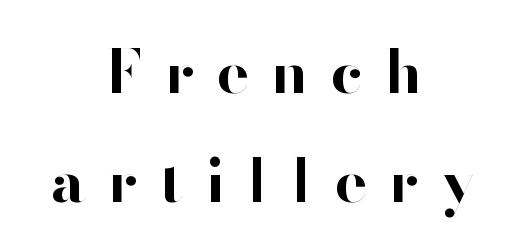
{"serif": "no", "italic": "no", "bold": "yes", "weight": "bold", "width": "normal", "stroke_contrast": "high", "x_height": "small", "monospaced": "no", "underline": "no", "align": "center", "line_spacing_ratio": 1.81, "letter_spacing": "wide", "letter_spacing_em": 0.38, "glyph_px": 60}
